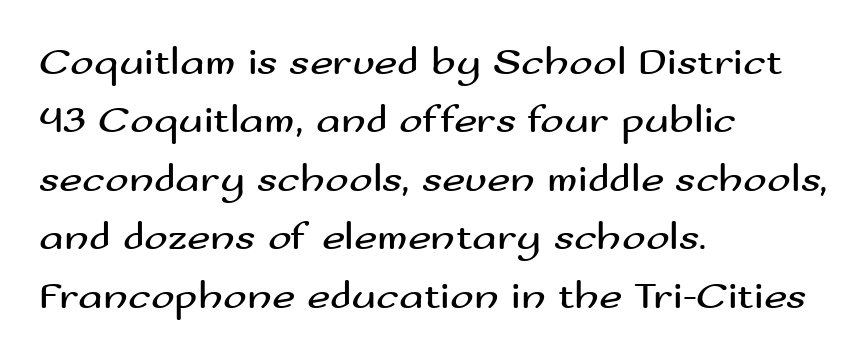
Q: Is the text bold? A: No.
Q: Is the text italic (slanted)? A: No, it is upright.
Q: Is the typeface a serif or a sans-serif typeface? A: Sans-serif.
Q: Is the text underlined? A: No.
Q: How is the paragraph aligned? A: Left-aligned.
Q: Is the spacing between letters normal or unusually wide? A: Normal.
Q: Is the spacing between lines tight, normal or loose? A: Normal.
Q: Width (condensed, normal, or wide)? A: Wide.
Q: Stroke contrast? A: Medium.
Q: x-height? A: Small.
Q: Monospaced? A: No.
